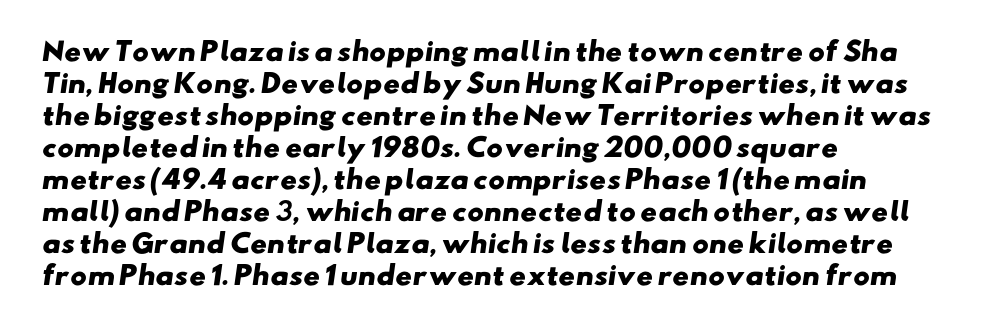
How are the letters spaced? Ordinarily, with no added tracking. Just letters on the line, the space beneath them empty. Compared with an ordinary text face, these strokes are far heavier — a full bold. All the whitespace from short lines collects on the right.
